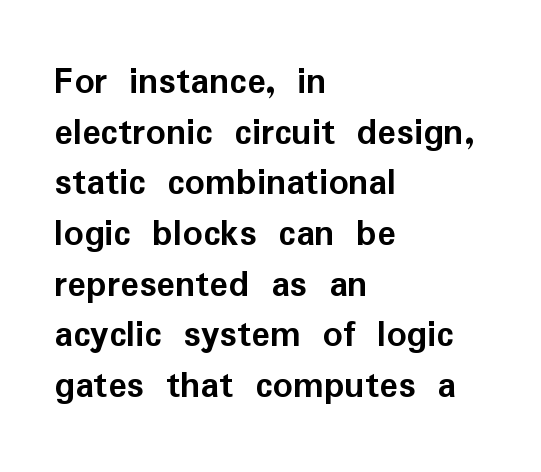
{"serif": "no", "italic": "no", "bold": "yes", "weight": "semibold", "width": "normal", "stroke_contrast": "low", "x_height": "medium", "monospaced": "no", "underline": "no", "align": "left", "line_spacing": "normal", "line_spacing_ratio": 1.3, "letter_spacing": "normal", "letter_spacing_em": 0.0, "glyph_px": 39}
